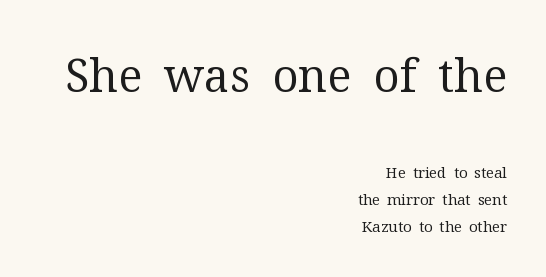
Q: Is the text bold? A: No.
Q: Is the text italic (slanted)? A: No, it is upright.
Q: Is the typeface a serif or a sans-serif typeface? A: Serif.
Q: Is the text underlined? A: No.
Q: How is the paragraph aligned? A: Right-aligned.
Q: Is the spacing between letters normal or unusually wide? A: Normal.
Q: Which block of text is set in a larger size, the first (top) or the second (bottom)? A: The first (top) one.
Q: Width (condensed, normal, or wide)? A: Normal.
Q: Stroke contrast? A: Medium.
Q: x-height? A: Medium.
Q: Monospaced? A: No.
